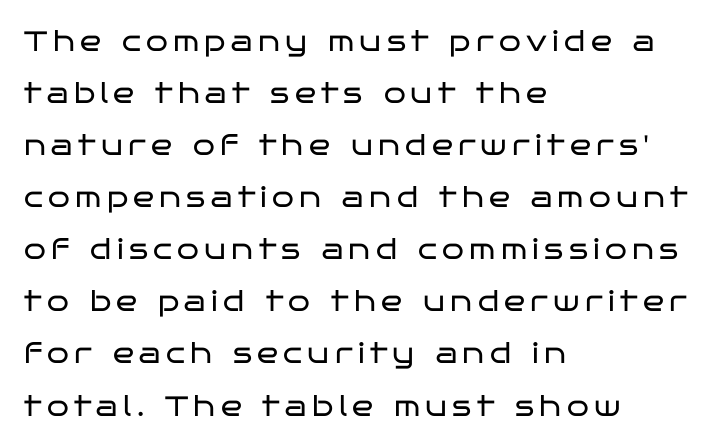
The passage shown is typed in a proportional face where columns would drift. Anything drawn beneath the words? Only blank space. The type family on display is of the sans-serif kind. The axis of the letterforms is exactly vertical.
